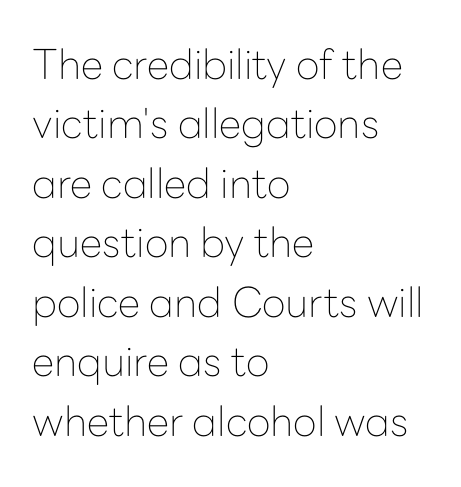
The image shows 41 px thin sans-serif type, upright; set left-aligned, normal line spacing (1.45x), normal letter spacing, not underlined; low stroke contrast and a medium x-height.
